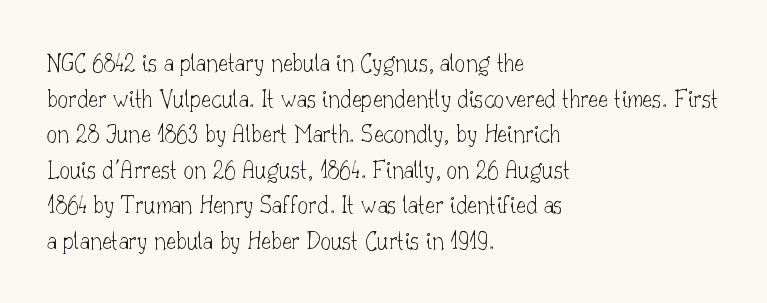
{"italic": "no", "bold": "no", "underline": "no", "align": "left", "line_spacing": "normal", "line_spacing_ratio": 1.37, "letter_spacing": "normal", "letter_spacing_em": 0.0, "glyph_px": 26}
